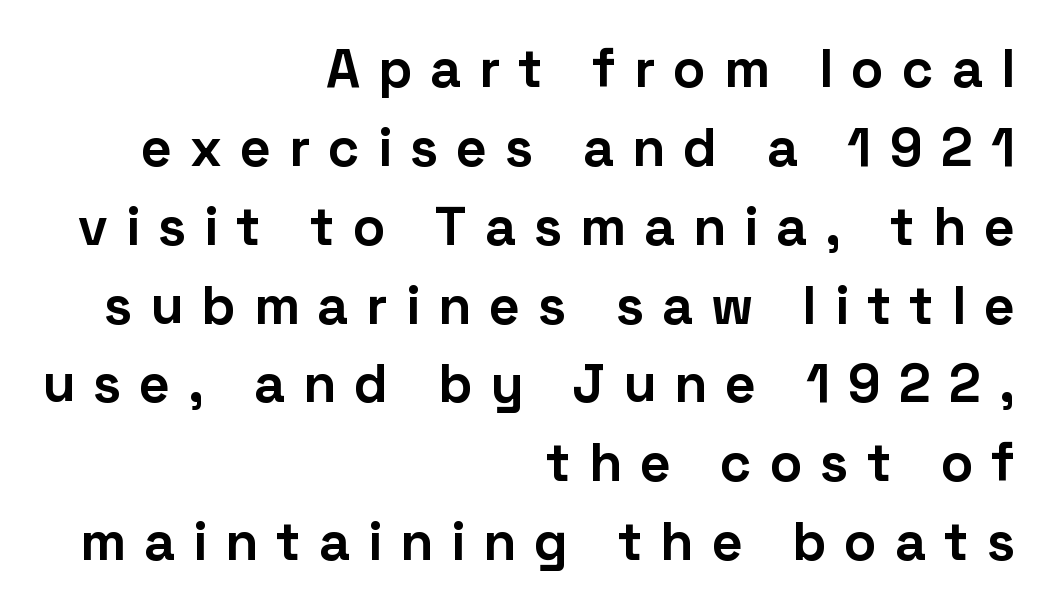
The foot of each line stays bare and open. Strokes here are thick enough to call this a true bold. Caption: multi-line text, flush right, ragged left. The rows are spaced the way most documents space them.
